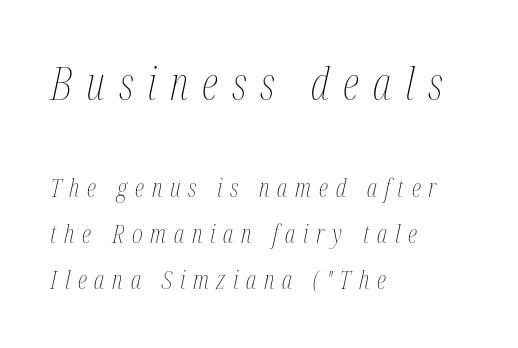
Q: Is the text bold? A: No.
Q: Is the text italic (slanted)? A: Yes, it leans right by about 12 degrees.
Q: Is the text underlined? A: No.
Q: How is the paragraph aligned? A: Left-aligned.
Q: Is the spacing between letters normal or unusually wide? A: Unusually wide.
Q: Which block of text is set in a larger size, the first (top) or the second (bottom)? A: The first (top) one.
Q: Width (condensed, normal, or wide)? A: Condensed.
Q: Stroke contrast? A: Medium.
Q: x-height? A: Medium.
Q: Monospaced? A: No.
